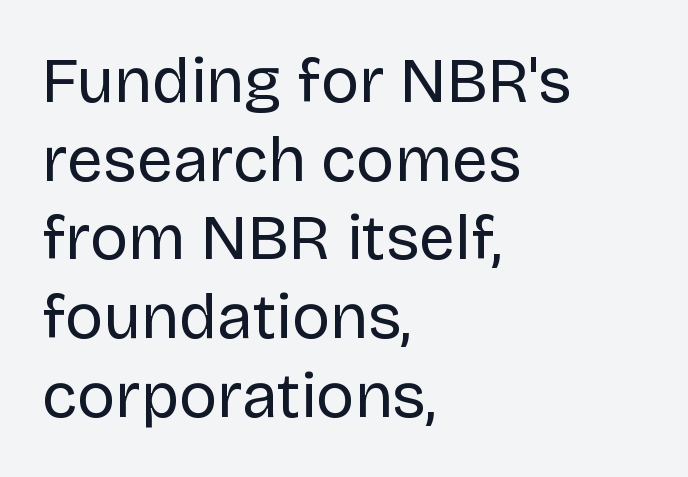
Where is the straight margin? On the left. Serifs: no, the terminals of the letterforms are clean. A bare baseline throughout the passage. The letters advance in unequal steps, a hallmark of proportional type. Default kerning and tracking; the words read as compact shapes.
